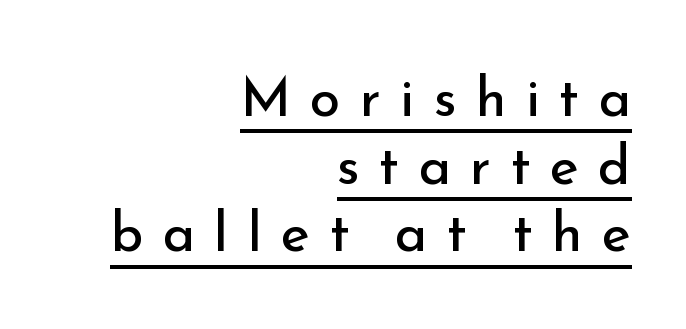
{"serif": "no", "italic": "no", "bold": "no", "weight": "regular", "width": "normal", "stroke_contrast": "low", "x_height": "small", "monospaced": "no", "underline": "yes", "align": "right", "line_spacing_ratio": 1.23, "letter_spacing": "wide", "letter_spacing_em": 0.35, "glyph_px": 55}
